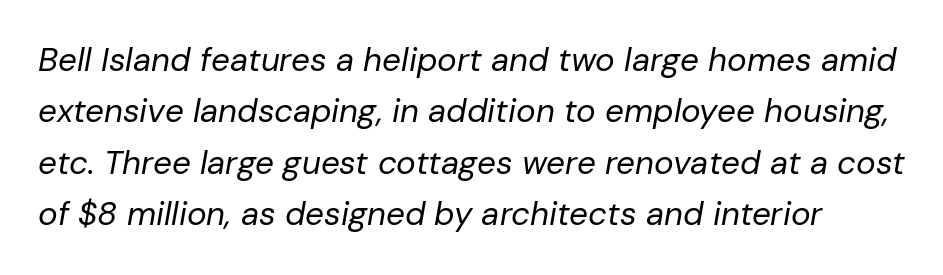
Q: Is the text bold? A: No.
Q: Is the text italic (slanted)? A: Yes, it leans right by about 10 degrees.
Q: Is the text underlined? A: No.
Q: Is the spacing between letters normal or unusually wide? A: Normal.
Q: Is the spacing between lines tight, normal or loose? A: Normal.
Q: Width (condensed, normal, or wide)? A: Normal.
Q: Stroke contrast? A: Low.
Q: x-height? A: Medium.
Q: Monospaced? A: No.
